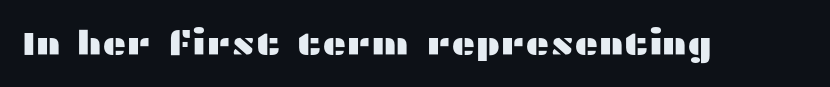
The image shows 33 px wide sans-serif type, upright; set normal letter spacing, not underlined; medium stroke contrast and a medium x-height.
